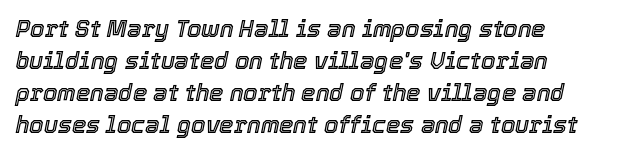
{"italic": "yes", "lean": "right", "slant_degrees": 12, "underline": "no", "align": "left", "line_spacing": "normal", "line_spacing_ratio": 1.39, "letter_spacing": "normal", "letter_spacing_em": 0.0, "glyph_px": 23}
